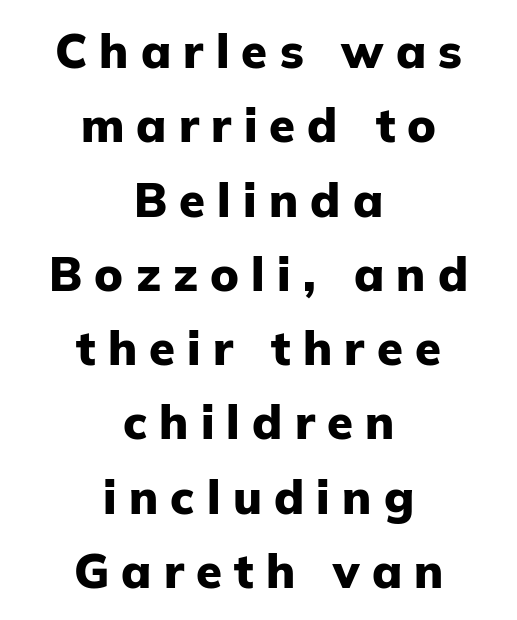
The image shows 47 px heavy sans-serif type, upright; set centered, normal line spacing (1.58x), unusually wide letter spacing (+0.26 em), not underlined; low stroke contrast and a medium x-height.
